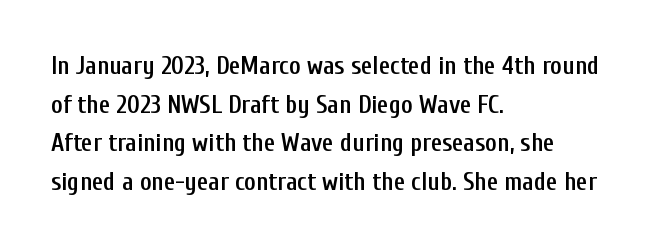
Q: Is the text bold? A: Semi-bold.
Q: Is the text italic (slanted)? A: No, it is upright.
Q: Is the text underlined? A: No.
Q: How is the paragraph aligned? A: Left-aligned.
Q: Is the spacing between letters normal or unusually wide? A: Normal.
Q: Is the spacing between lines tight, normal or loose? A: Normal.
